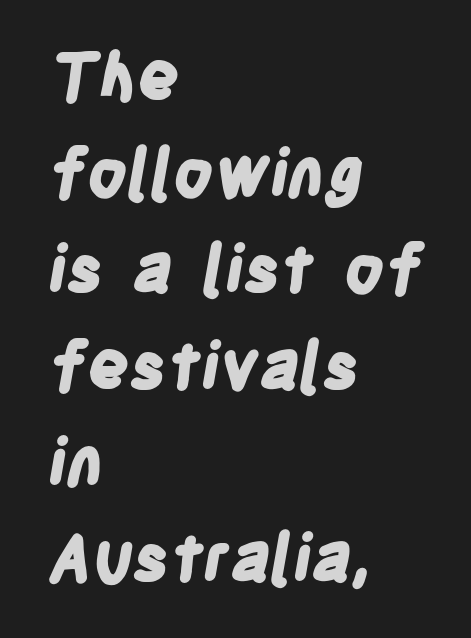
{"serif": "no", "bold": "yes", "weight": "bold", "width": "condensed", "stroke_contrast": "low", "x_height": "large", "monospaced": "no", "underline": "no", "align": "left", "line_spacing": "normal", "line_spacing_ratio": 1.48, "letter_spacing": "normal", "letter_spacing_em": 0.0, "glyph_px": 65}
